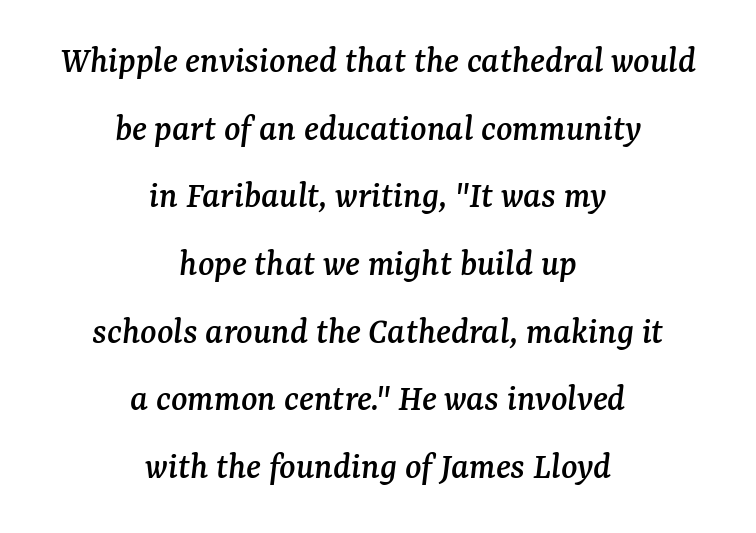
The image shows 38 px serif type, italic (leaning right); set centered, line spacing 1.78x, normal letter spacing, not underlined; medium stroke contrast and a medium x-height.
